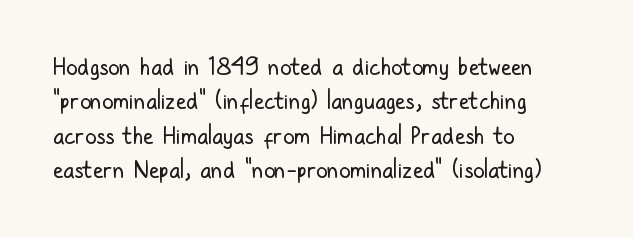
{"italic": "no", "bold": "no", "underline": "no", "align": "left", "line_spacing": "normal", "line_spacing_ratio": 1.49, "letter_spacing": "normal", "letter_spacing_em": 0.0, "glyph_px": 23}
